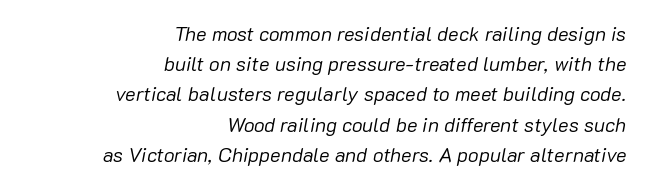
{"italic": "yes", "lean": "right", "slant_degrees": 10, "bold": "no", "underline": "no", "align": "right", "line_spacing": "normal", "line_spacing_ratio": 1.51, "letter_spacing": "normal", "letter_spacing_em": 0.0, "glyph_px": 20}
